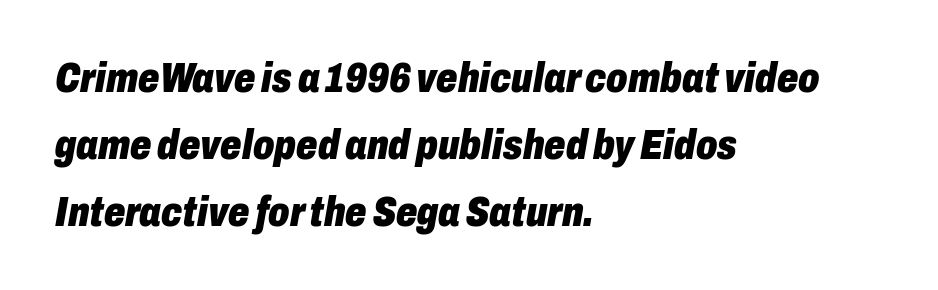
The rag falls on the right side of this text block. The type is set solid horizontally, with unmodified tracking. A bare baseline throughout the passage. Reading down the column, the eye jumps a familiar distance to each next line.
